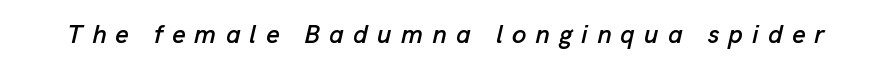
The rendering inserts visible extra space after every character. Designer's note — italics engaged. The glyphs are unaccompanied by any horizontal stroke below them.
